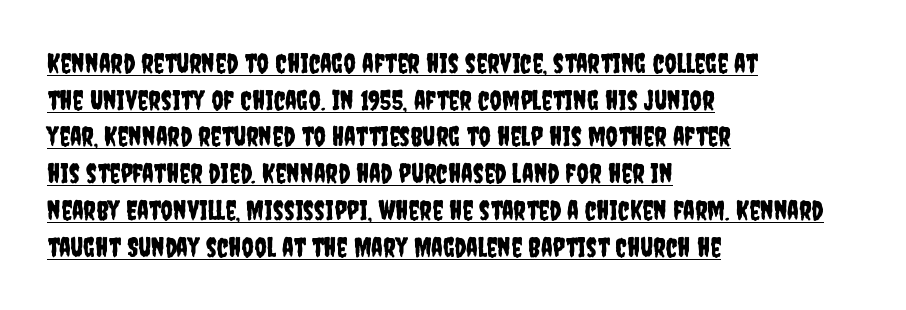
Q: Is the text italic (slanted)? A: No, it is upright.
Q: Is the text underlined? A: Yes.
Q: How is the paragraph aligned? A: Left-aligned.
Q: Is the spacing between letters normal or unusually wide? A: Normal.
Q: Is the spacing between lines tight, normal or loose? A: Normal.
